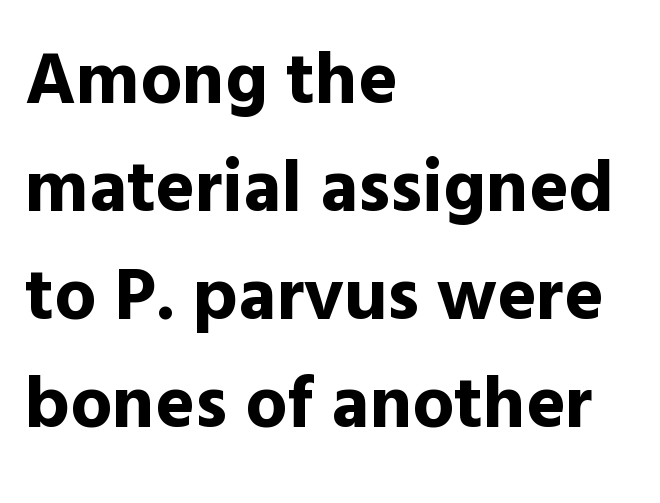
The image shows 74 px bold sans-serif type, upright; set left-aligned, normal line spacing (1.46x), normal letter spacing, not underlined; a medium x-height.
